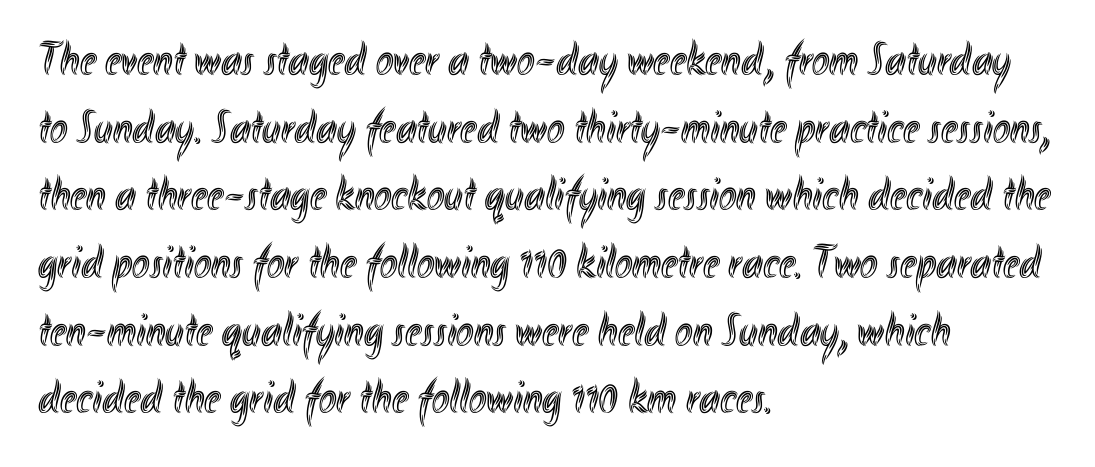
{"width": "condensed", "x_height": "small", "monospaced": "no", "underline": "no", "align": "left", "line_spacing": "normal", "line_spacing_ratio": 1.44, "letter_spacing": "normal", "letter_spacing_em": 0.0, "glyph_px": 47}
